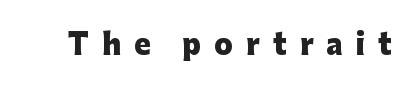
The gap between lines stays unmarked. This sample uses expanded letter spacing, leaving extra air between glyphs. You can tell it's not italic because the verticals are truly vertical. The rendering uses a bold face; every stroke is thick and dark.
